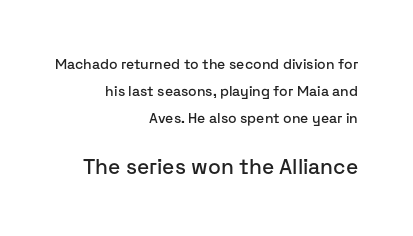
The image shows 21 px text type, upright; set right-aligned, loose line spacing (1.93x), normal letter spacing, not underlined; the second (bottom) block is 1.5x larger.
